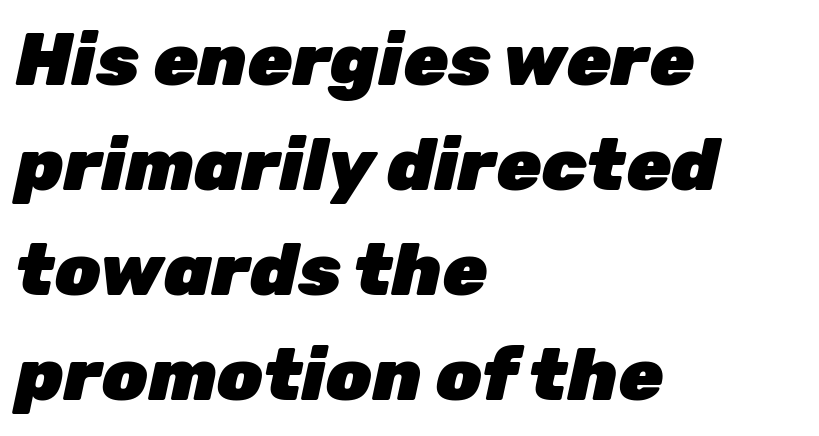
{"italic": "yes", "lean": "right", "slant_degrees": 12, "bold": "yes", "weight": "heavy", "width": "normal", "stroke_contrast": "low", "x_height": "medium", "monospaced": "no", "underline": "no", "align": "left", "line_spacing": "normal", "line_spacing_ratio": 1.44, "letter_spacing": "normal", "letter_spacing_em": 0.0, "glyph_px": 73}
